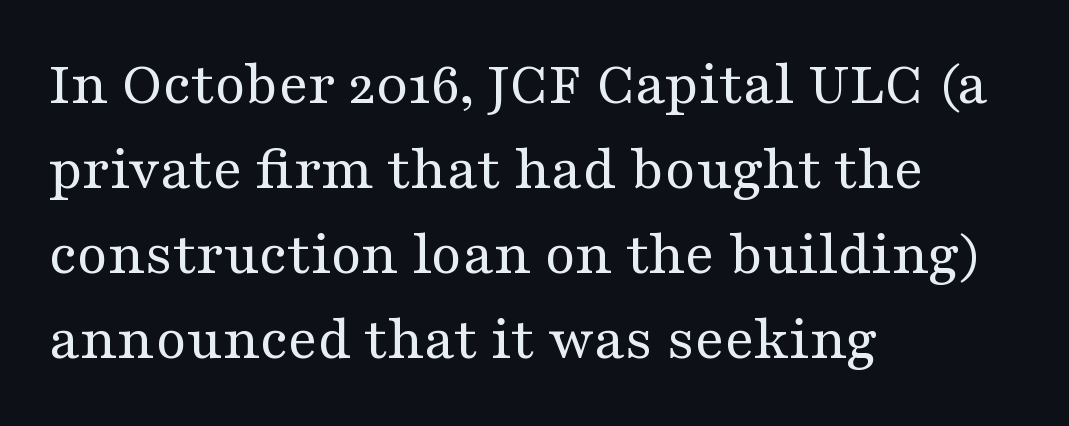
{"serif": "yes", "italic": "no", "bold": "no", "weight": "regular", "width": "wide", "stroke_contrast": "medium", "x_height": "medium", "monospaced": "no", "underline": "no", "align": "left", "line_spacing": "normal", "line_spacing_ratio": 1.37, "letter_spacing": "normal", "letter_spacing_em": 0.0, "glyph_px": 62}
